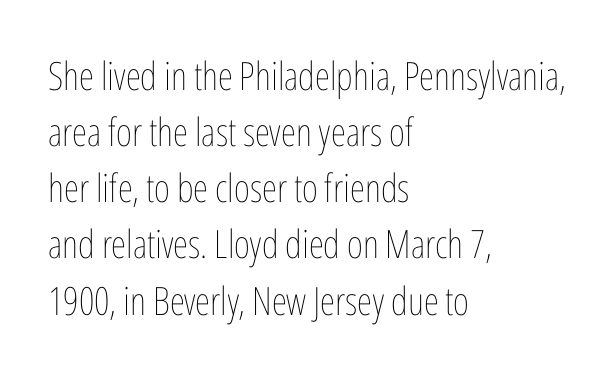
The image shows 39 px thin, condensed type, upright; set left-aligned, normal line spacing (1.44x), normal letter spacing, not underlined; low stroke contrast and a medium x-height.
